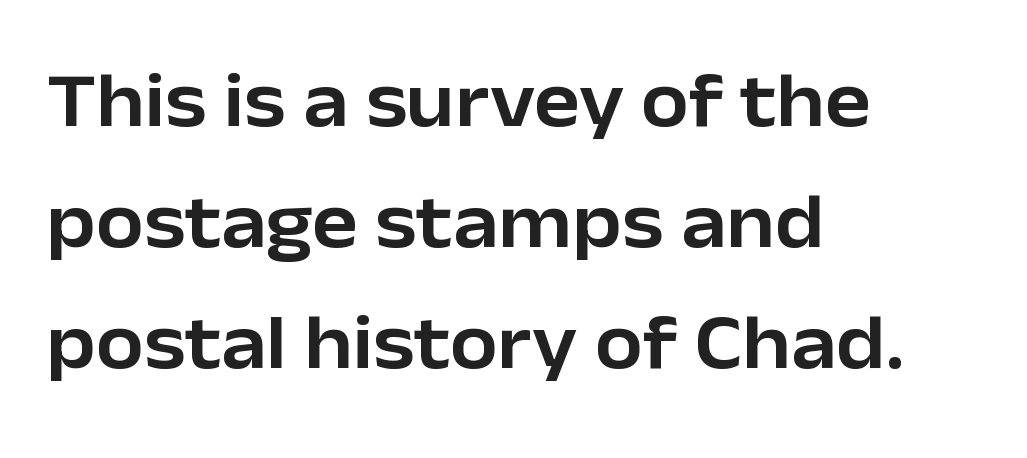
Q: Is the text italic (slanted)? A: No, it is upright.
Q: Is the typeface a serif or a sans-serif typeface? A: Sans-serif.
Q: Is the text underlined? A: No.
Q: How is the paragraph aligned? A: Left-aligned.
Q: Is the spacing between letters normal or unusually wide? A: Normal.
Q: Is the spacing between lines tight, normal or loose? A: Normal.
Q: Width (condensed, normal, or wide)? A: Normal.
Q: Stroke contrast? A: Low.
Q: x-height? A: Medium.
Q: Monospaced? A: No.
